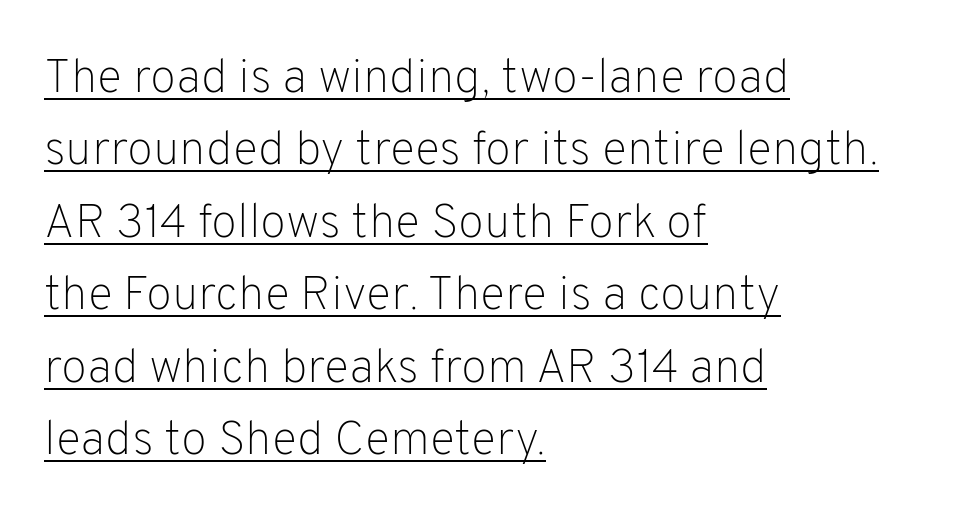
Each letter keeps its own natural width here, so spacing adapts to shape. The font sits on the lighter half of the weight spectrum, regular included. You could call the tracking neutral — neither tight nor loose. The ragged edge is on the right, which tells us the setting is flush left. Ascenders rise straight up at ninety degrees. The line-height multiplier appears to be the usual default.
